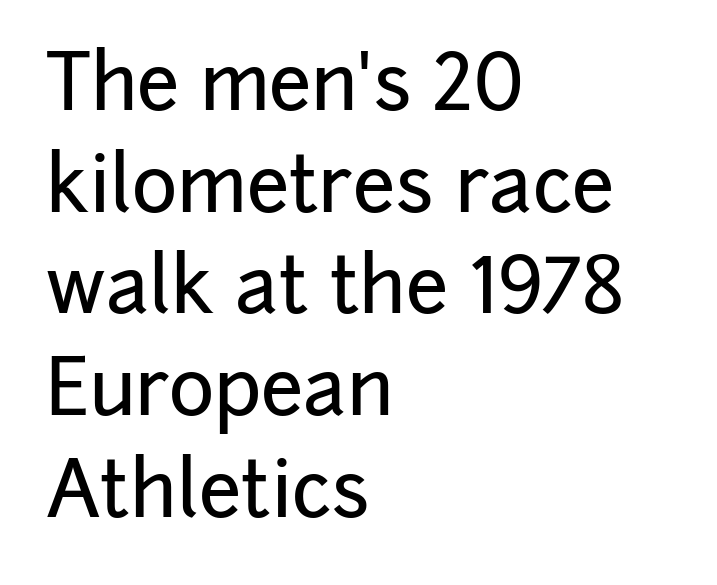
The specimen reads as upright at a glance. Baseline-to-baseline distance is the conventional proportion of letter height. The rendering uses natural spacing where letterforms have individual widths. Type without underlining.
